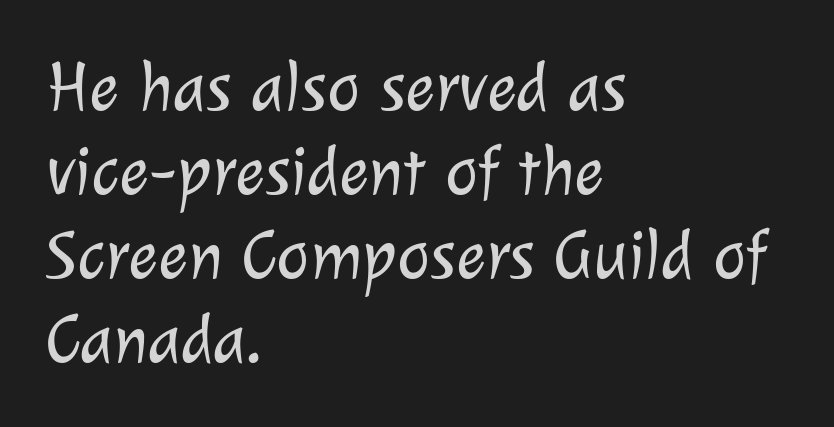
{"serif": "no", "bold": "no", "weight": "light", "width": "normal", "stroke_contrast": "low", "x_height": "medium", "monospaced": "no", "underline": "no", "align": "left", "line_spacing_ratio": 1.2, "letter_spacing": "normal", "letter_spacing_em": 0.0, "glyph_px": 70}
